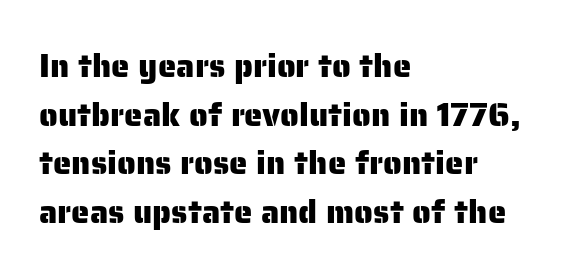
The image shows 33 px sans-serif type, upright; set left-aligned, normal line spacing (1.47x), normal letter spacing, not underlined; low stroke contrast and a medium x-height.
